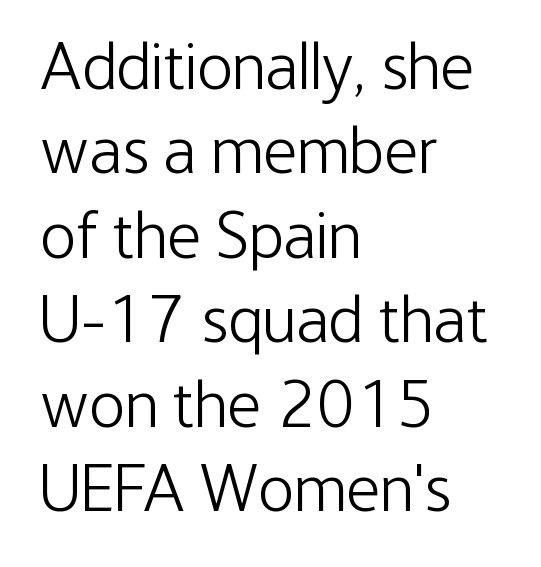
The font sits on the lighter half of the weight spectrum, regular included. This is sans-serif lettering, the kind often seen on screens and signage. Do the characters align in a grid? No, the font is proportional. Horizontal alignment here is leftward, the default for most running prose. Style check: upright. You could call the tracking neutral — neither tight nor loose.
